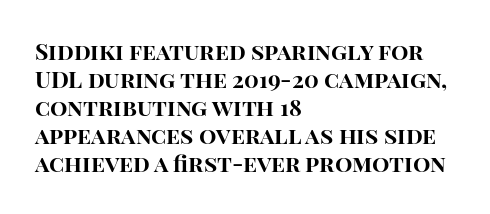
Look at the stroke-to-counter ratio: heavy, a bold. Ordinary non-slanted type is in use. The baseline area is clear. The setting favours the left margin, as ordinary paragraphs usually do. Look at the tracking — it's just the regular setting, nothing added.
